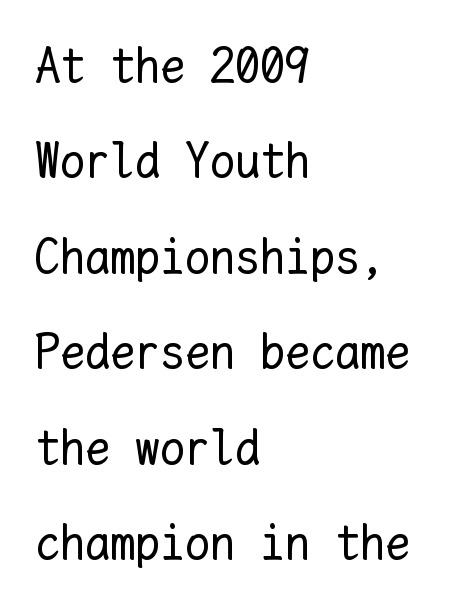
Q: Is the text bold? A: No.
Q: Is the text italic (slanted)? A: No, it is upright.
Q: Is the text underlined? A: No.
Q: How is the paragraph aligned? A: Left-aligned.
Q: Is the spacing between letters normal or unusually wide? A: Normal.
Q: Is the spacing between lines tight, normal or loose? A: Loose.
Q: Width (condensed, normal, or wide)? A: Normal.
Q: Stroke contrast? A: Low.
Q: x-height? A: Medium.
Q: Monospaced? A: Yes.
